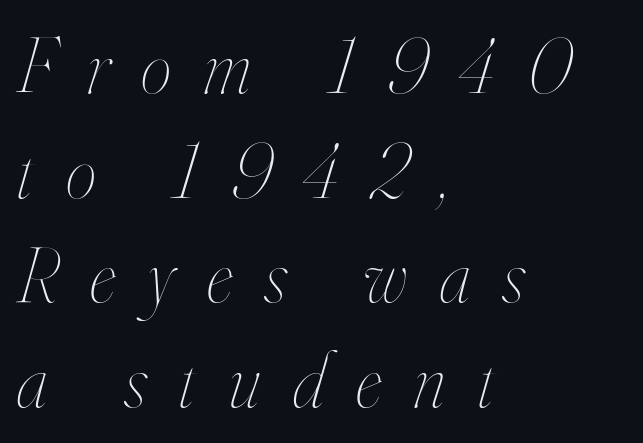
Q: Is the text bold? A: No.
Q: Is the text italic (slanted)? A: Yes, it leans right by about 16 degrees.
Q: Is the text underlined? A: No.
Q: How is the paragraph aligned? A: Left-aligned.
Q: Is the spacing between letters normal or unusually wide? A: Unusually wide.
Q: Is the spacing between lines tight, normal or loose? A: Normal.
Q: Width (condensed, normal, or wide)? A: Condensed.
Q: Stroke contrast? A: High.
Q: x-height? A: Small.
Q: Monospaced? A: No.
